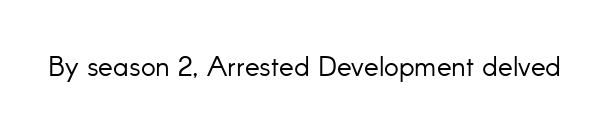
The image shows 28 px light sans-serif type, upright; set normal letter spacing, not underlined; low stroke contrast and a small x-height.
